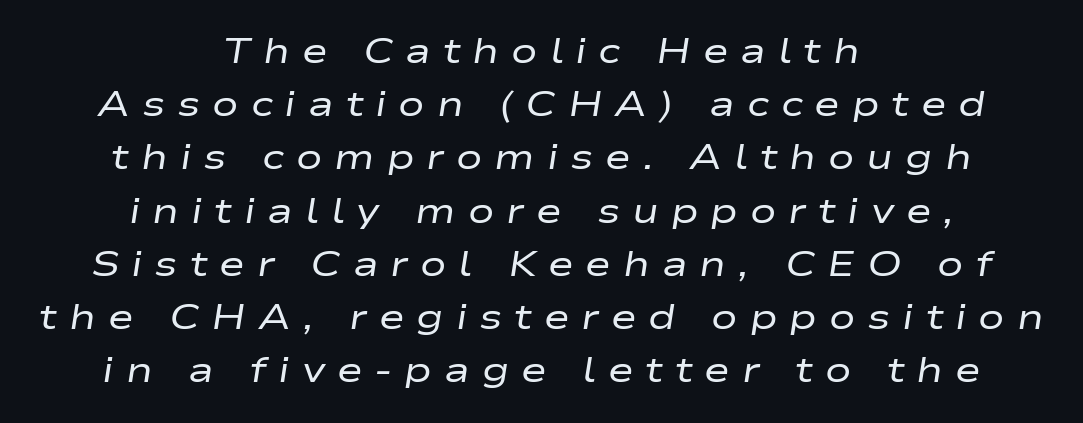
You could not count columns in this text — the font is proportionally spaced. Decoration check: the copy has no underline. Italic? Definitely — the glyphs are oblique. If you measured baseline to baseline, you'd find a middling distance. Stem width sits at or under what a default text font uses. These lines stack symmetrically, like a column narrowing and widening about its center.
